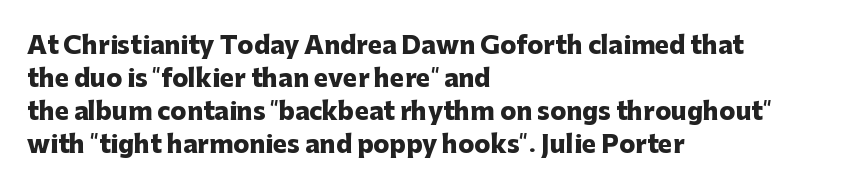
Q: Is the text bold? A: Yes.
Q: Is the text italic (slanted)? A: No, it is upright.
Q: Is the text underlined? A: No.
Q: How is the paragraph aligned? A: Left-aligned.
Q: Is the spacing between letters normal or unusually wide? A: Normal.
Q: Is the spacing between lines tight, normal or loose? A: Normal.
